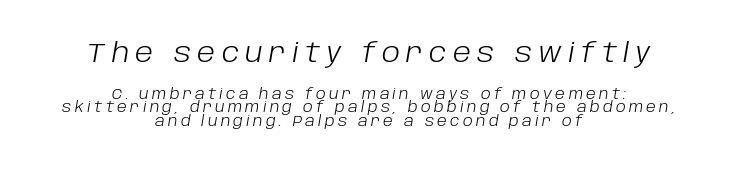
{"italic": "yes", "lean": "right", "slant_degrees": 10, "bold": "no", "underline": "no", "align": "center", "line_spacing": "tight", "line_spacing_ratio": 0.96, "letter_spacing": "wide", "letter_spacing_em": 0.24, "larger_block": "first", "size_ratio": 1.86, "glyph_px": 26}
